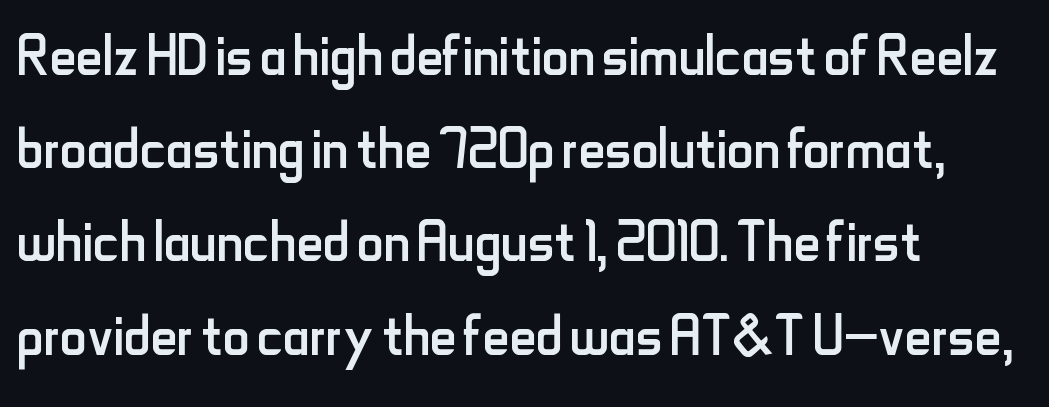
The image shows 74 px regular-weight, condensed sans-serif type, upright; set left-aligned, normal line spacing (1.26x), normal letter spacing, not underlined; low stroke contrast and a small x-height.
